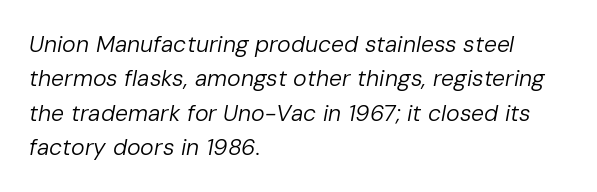
Each stroke keeps to a modest, everyday thickness or less. Regarding leading, the lines here are spaced in the standard way. Nobody touched the tracking dial on this one. The rendering anchors every line to the left-hand side. You can tell it's italic because the verticals aren't actually vertical. Clear beneath every line of the passage.
